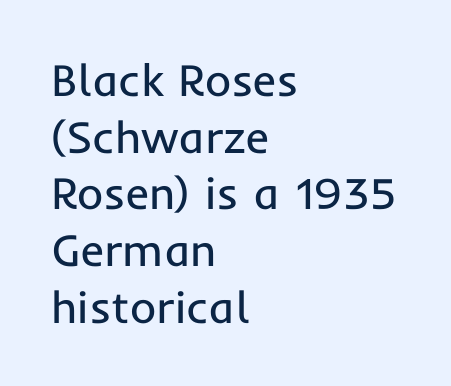
The image shows 45 px regular-weight sans-serif type, upright; set left-aligned, normal line spacing (1.26x), normal letter spacing, not underlined; low stroke contrast and a medium x-height.
